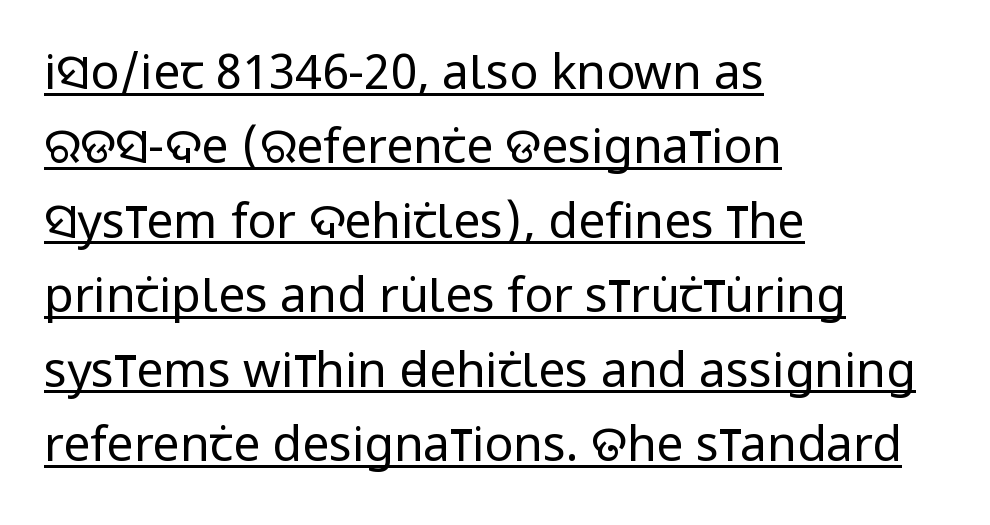
The image shows 48 px regular-weight, condensed sans-serif type, upright; set left-aligned, normal line spacing (1.55x), normal letter spacing, underlined; low stroke contrast and a large x-height.
